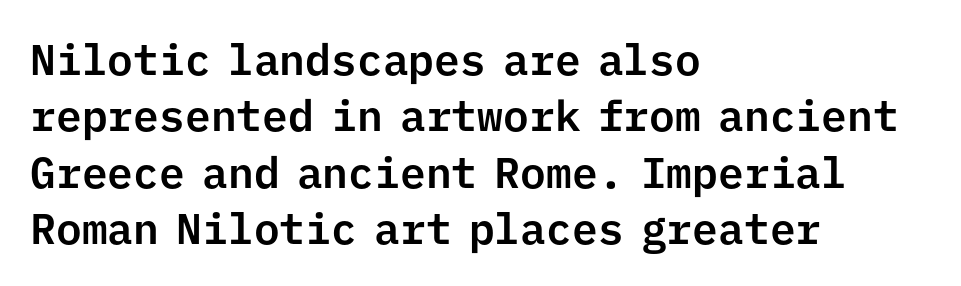
Characters remain perfectly vertical along every line. The glyphs are unaccompanied by any horizontal stroke below them. Think of a typewriter: that constant character pitch is what you see here. The line-height multiplier appears to be the usual default.
